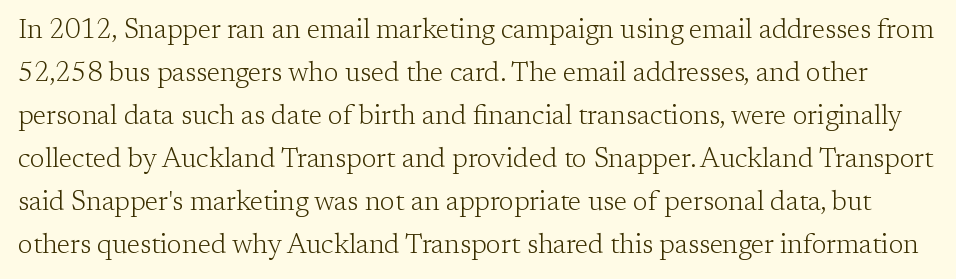
No heavy texture on the line: the type isn't bold. Honestly, the row spacing looks completely unremarkable. Has an underline been added? It has not. Here the glyphs are tracked normally, forming tight word shapes. Posture: straight, roman, zero tilt.
